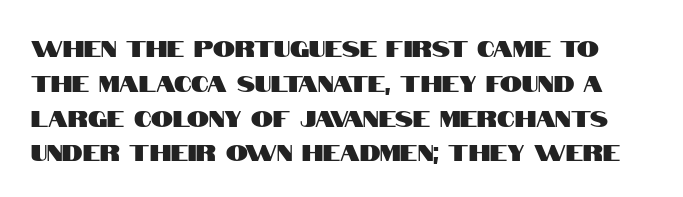
{"italic": "no", "underline": "no", "line_spacing": "normal", "line_spacing_ratio": 1.58, "letter_spacing": "normal", "letter_spacing_em": 0.0, "glyph_px": 22}
